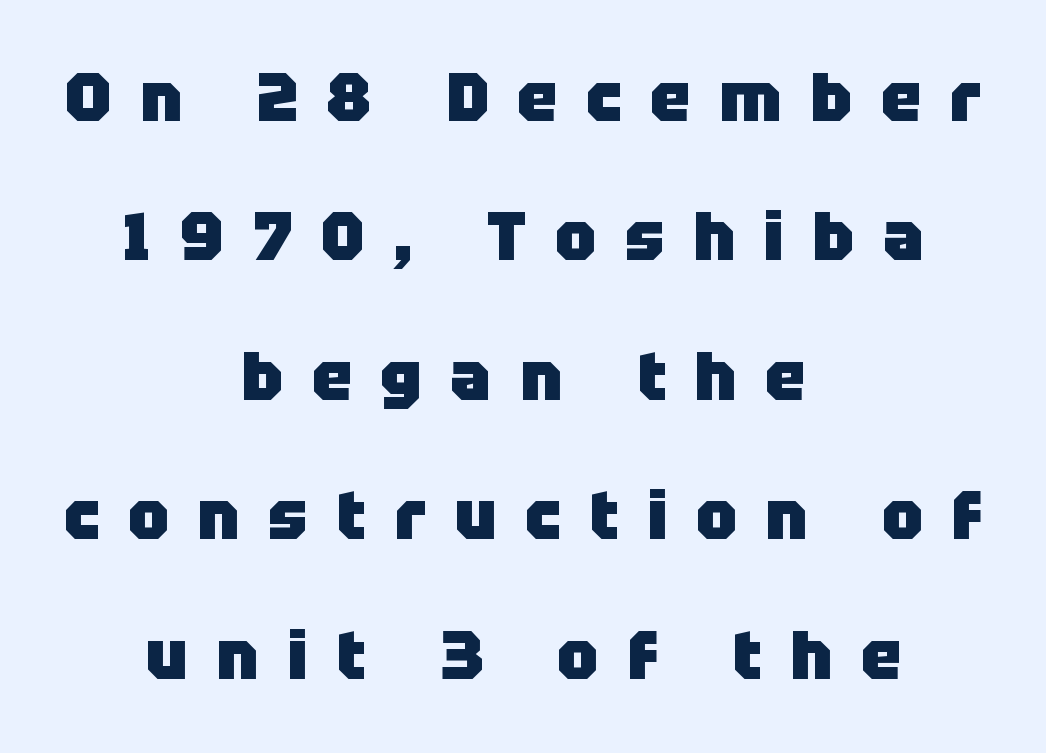
Does the type have serifs? No, each stem ends abruptly. Think of a printed novel: that variable character pitch is what you see here. Lines of text with bare space underneath. Spacing between characters has been opened up far beyond the box default.
